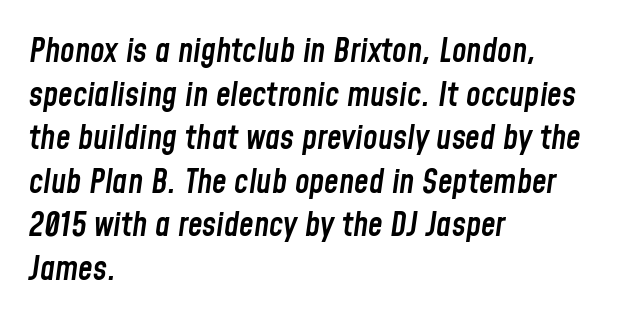
The space between consecutive lines is moderate. In CSS terms this would be text-align: left. These words are printed semibold, heavier than regular yet not bold. Does extra space separate the letters? No, they use regular spacing.
